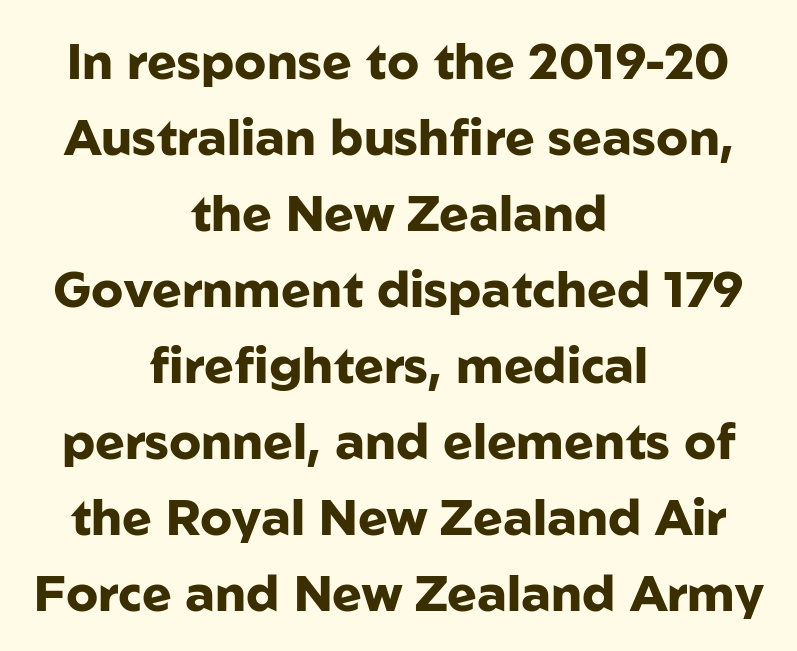
The image shows 50 px heavy sans-serif type, upright; set centered, normal line spacing (1.52x), normal letter spacing, not underlined; low stroke contrast and a medium x-height.
